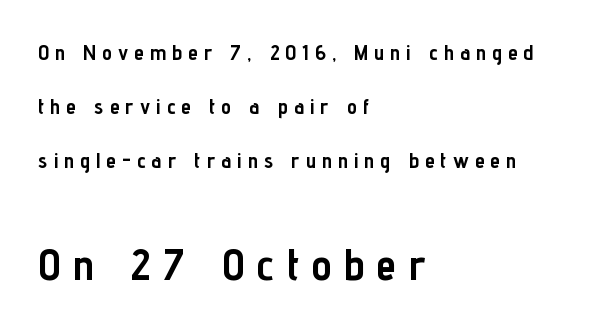
{"serif": "no", "italic": "no", "bold": "yes", "weight": "semibold", "width": "condensed", "stroke_contrast": "low", "x_height": "medium", "monospaced": "no", "underline": "no", "align": "left", "line_spacing": "loose", "line_spacing_ratio": 2.46, "letter_spacing": "wide", "letter_spacing_em": 0.28, "larger_block": "second", "size_ratio": 2.05, "glyph_px": 45}
